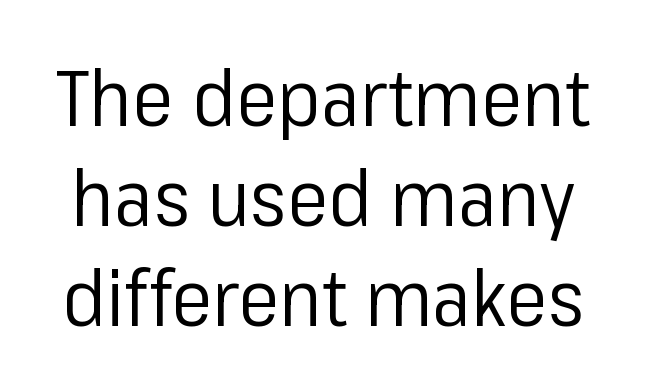
Q: Is the text bold? A: No.
Q: Is the text italic (slanted)? A: No, it is upright.
Q: Is the typeface a serif or a sans-serif typeface? A: Sans-serif.
Q: Is the text underlined? A: No.
Q: Is the spacing between letters normal or unusually wide? A: Normal.
Q: Is the spacing between lines tight, normal or loose? A: Normal.
Q: Width (condensed, normal, or wide)? A: Normal.
Q: Stroke contrast? A: Low.
Q: x-height? A: Medium.
Q: Monospaced? A: No.
